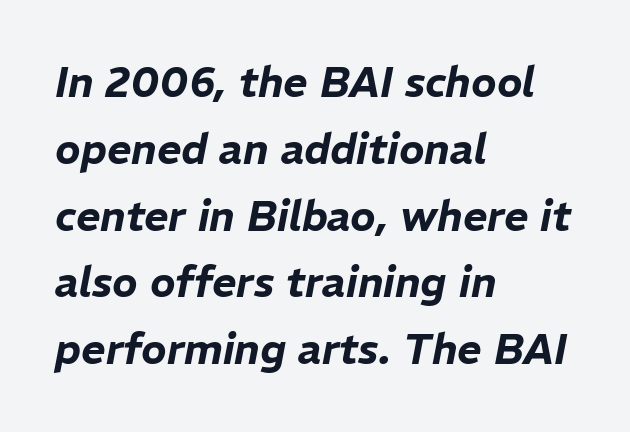
The image shows 42 px text type, italic (leaning right); set left-aligned, normal line spacing (1.59x), normal letter spacing, not underlined; low stroke contrast and a medium x-height.
